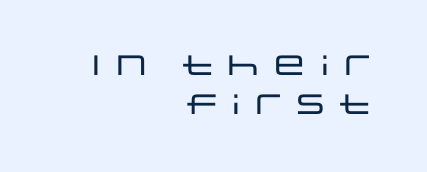
{"serif": "no", "italic": "no", "width": "wide", "stroke_contrast": "low", "x_height": "large", "monospaced": "no", "underline": "no", "align": "right", "line_spacing": "normal", "line_spacing_ratio": 1.39, "glyph_px": 28}
